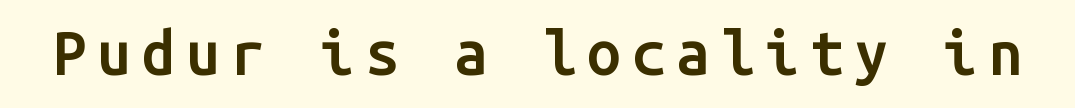
Q: Is the text bold? A: Semi-bold.
Q: Is the text italic (slanted)? A: No, it is upright.
Q: Is the typeface a serif or a sans-serif typeface? A: Sans-serif.
Q: Is the text underlined? A: No.
Q: Width (condensed, normal, or wide)? A: Normal.
Q: Stroke contrast? A: Low.
Q: x-height? A: Medium.
Q: Monospaced? A: Yes.
